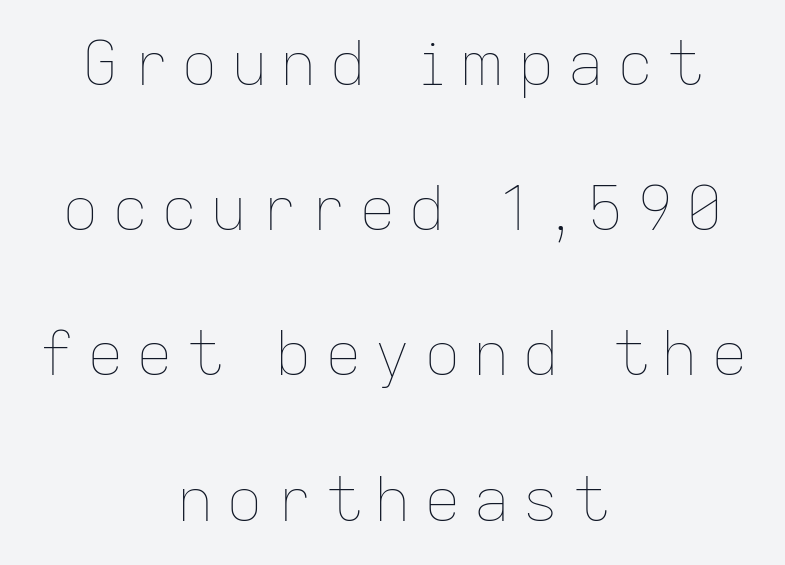
{"italic": "no", "bold": "no", "weight": "thin", "width": "normal", "stroke_contrast": "low", "x_height": "medium", "monospaced": "no", "underline": "no", "align": "center", "line_spacing": "loose", "line_spacing_ratio": 2.38, "letter_spacing": "wide", "letter_spacing_em": 0.21, "glyph_px": 61}
